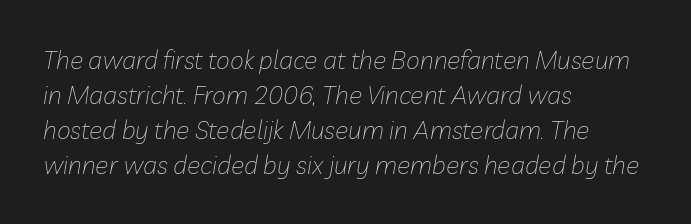
Q: Is the text bold? A: No.
Q: Is the text italic (slanted)? A: Yes, it leans right by about 10 degrees.
Q: Is the text underlined? A: No.
Q: How is the paragraph aligned? A: Left-aligned.
Q: Is the spacing between letters normal or unusually wide? A: Normal.
Q: Is the spacing between lines tight, normal or loose? A: Normal.
